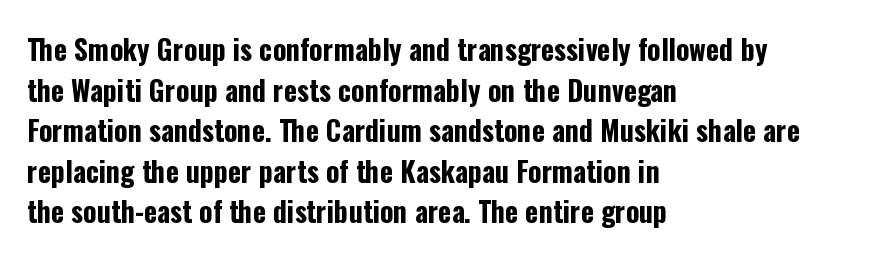
{"serif": "no", "italic": "no", "bold": "yes", "weight": "bold", "width": "condensed", "stroke_contrast": "low", "x_height": "medium", "monospaced": "no", "underline": "no", "align": "left", "line_spacing": "normal", "line_spacing_ratio": 1.45, "letter_spacing": "normal", "letter_spacing_em": 0.0, "glyph_px": 28}
